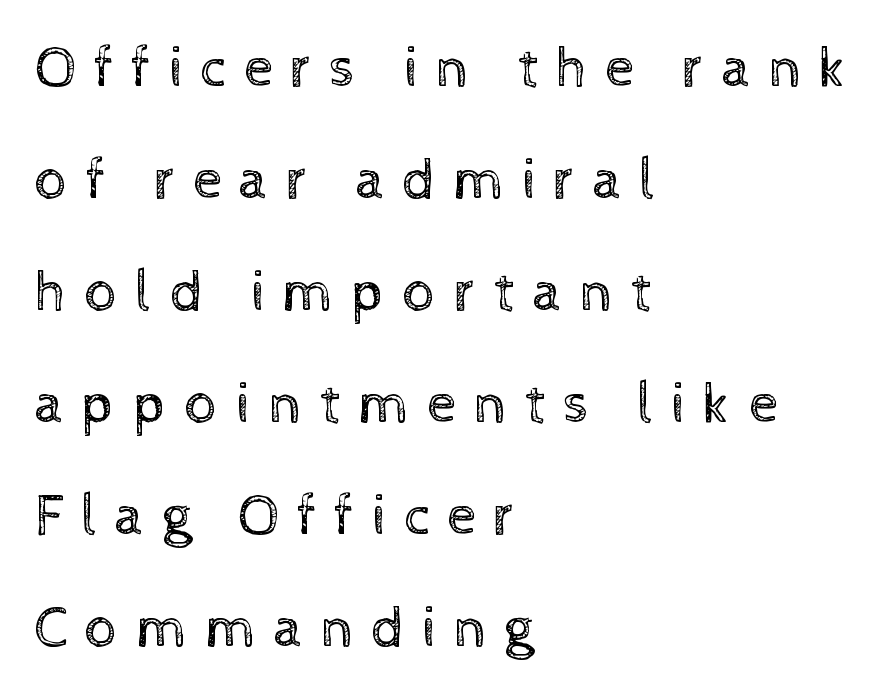
Q: Is the text bold? A: No.
Q: Is the text italic (slanted)? A: No, it is upright.
Q: Is the text underlined? A: No.
Q: How is the paragraph aligned? A: Left-aligned.
Q: Is the spacing between letters normal or unusually wide? A: Unusually wide.
Q: Is the spacing between lines tight, normal or loose? A: Loose.
Q: Width (condensed, normal, or wide)? A: Normal.
Q: x-height? A: Medium.
Q: Monospaced? A: No.
